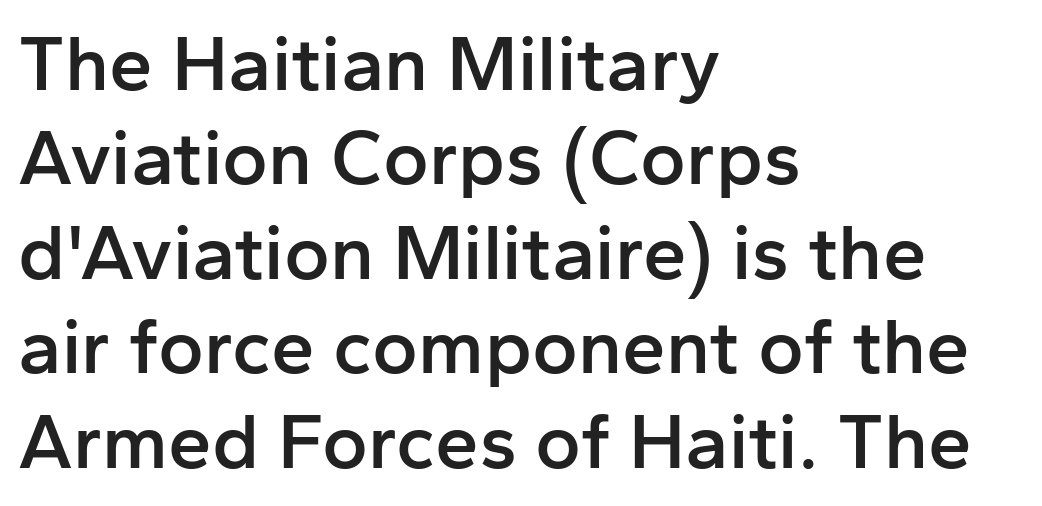
Check the space under the baseline: it is left empty. The letters stand upright; this is a roman face. Is the letter spacing exaggerated? No — it looks like the ordinary default. One-word summary of the alignment: left.
